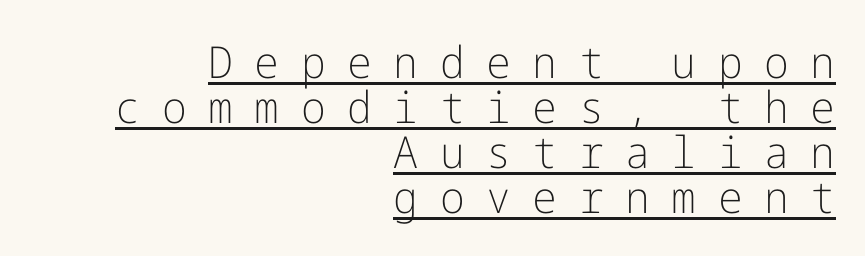
The face used here is rendered with a markedly widened letterfit. I'd call this a sans setting — the letters go barefoot. The passage is arranged like a letterhead date or caption credit — flush right. Counters stay open thanks to moderate or lighter strokes. Compared with undecorated copy, this sample adds a rule below the words. Successive baselines arrive quickly, one right under another.
